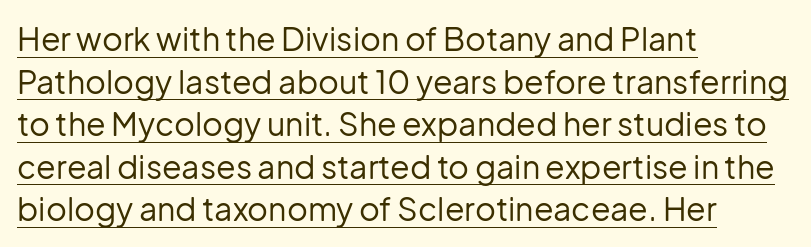
A typographer would call this underscored text. Students, note that the glyphs here touch the page at normal intervals. Nope, not italic — everything's standing straight. Is this a heavy cut? Hardly; it is regular or lighter. Alignment: flush left.
